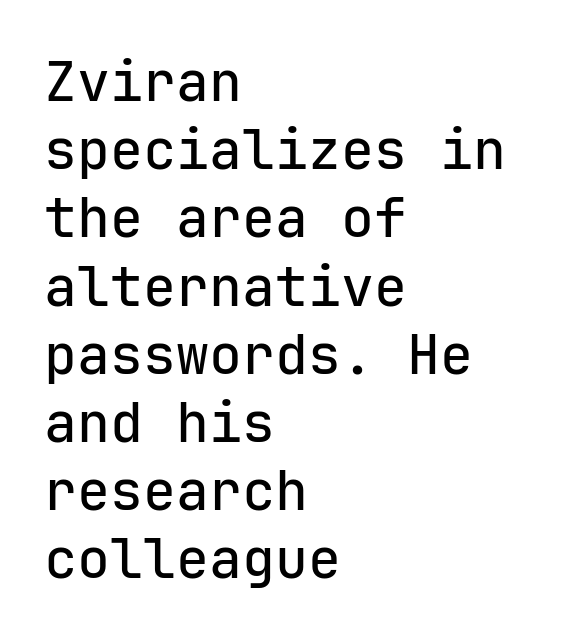
The image shows 55 px sans-serif type, upright, monospaced; set left-aligned, line spacing 1.24x, normal letter spacing, not underlined; low stroke contrast and a medium x-height.
